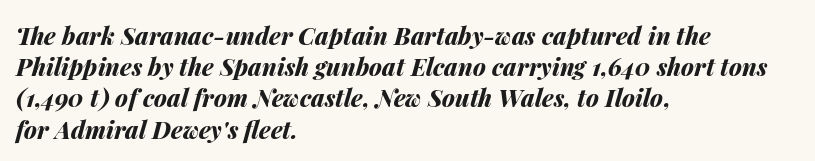
{"italic": "yes", "lean": "right", "slant_degrees": 14, "bold": "yes", "underline": "no", "align": "left", "line_spacing": "normal", "line_spacing_ratio": 1.3, "letter_spacing": "normal", "letter_spacing_em": 0.0, "glyph_px": 24}
